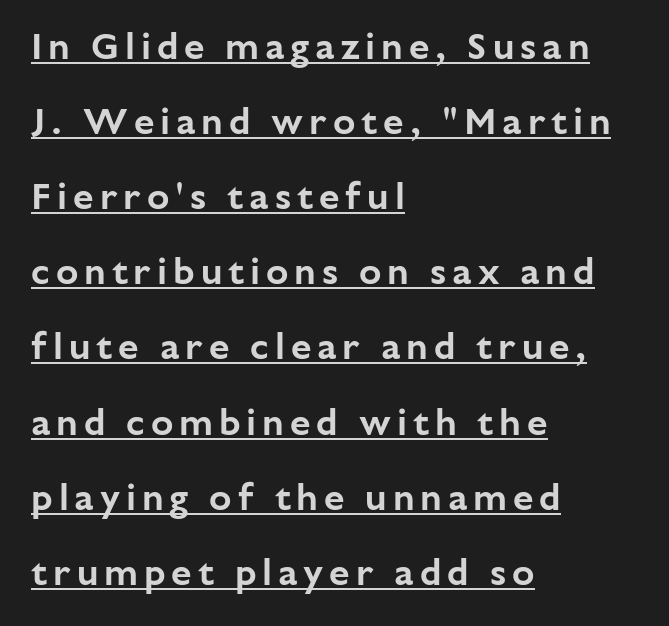
Q: Is the text italic (slanted)? A: No, it is upright.
Q: Is the typeface a serif or a sans-serif typeface? A: Sans-serif.
Q: Is the text underlined? A: Yes.
Q: How is the paragraph aligned? A: Left-aligned.
Q: Is the spacing between lines tight, normal or loose? A: Loose.
Q: Width (condensed, normal, or wide)? A: Normal.
Q: Stroke contrast? A: Low.
Q: x-height? A: Medium.
Q: Monospaced? A: No.
